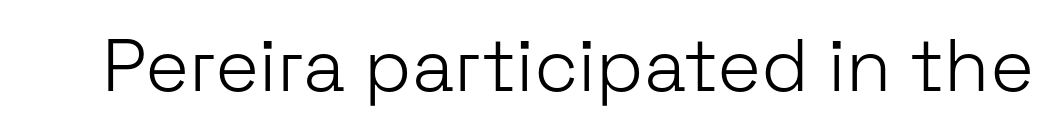
The image shows 74 px light sans-serif type, upright; set normal letter spacing, not underlined; low stroke contrast and a medium x-height.
